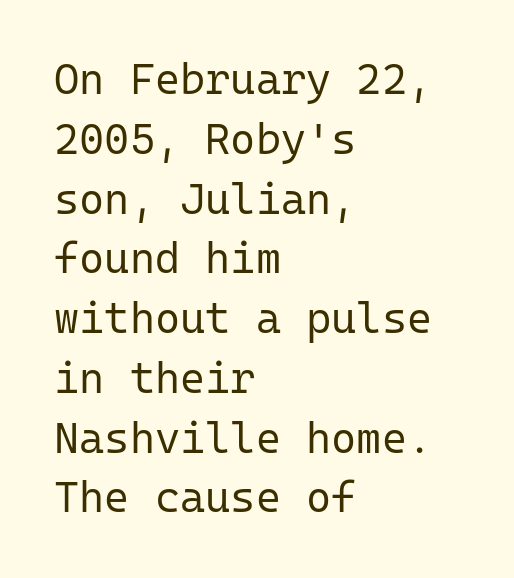
The strokes are not fattened; the text isn't bold. Does the type have serifs? No, each stem ends abruptly. Fixed-width glyphs throughout — classic coding-font behaviour. Every stem runs plumb, perpendicular to the baseline.
